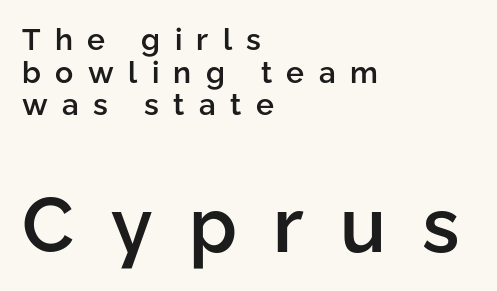
The image shows 76 px semibold sans-serif type, upright; set left-aligned, tight line spacing (1.09x), unusually wide letter spacing (+0.48 em), not underlined; the second (bottom) block is 2.53x larger; low stroke contrast and a medium x-height.
